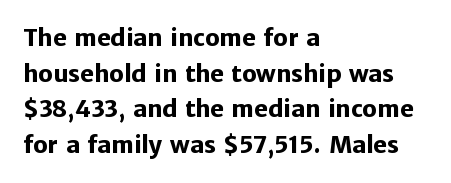
The image shows 23 px bold type, upright; set left-aligned, normal line spacing (1.55x), normal letter spacing, not underlined.
